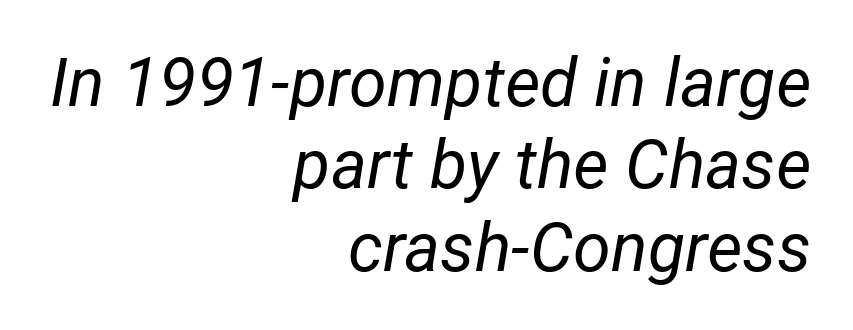
{"italic": "yes", "lean": "right", "slant_degrees": 12, "bold": "no", "weight": "regular", "width": "normal", "stroke_contrast": "low", "x_height": "medium", "monospaced": "no", "underline": "no", "align": "right", "line_spacing_ratio": 1.21, "letter_spacing": "normal", "letter_spacing_em": 0.0, "glyph_px": 68}
